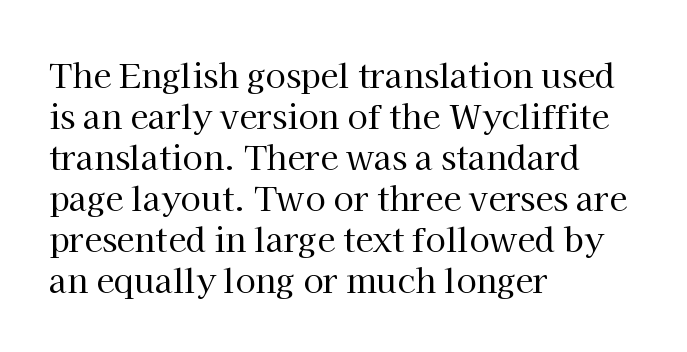
Q: Is the text bold? A: No.
Q: Is the text italic (slanted)? A: No, it is upright.
Q: Is the typeface a serif or a sans-serif typeface? A: Serif.
Q: Is the text underlined? A: No.
Q: How is the paragraph aligned? A: Left-aligned.
Q: Is the spacing between letters normal or unusually wide? A: Normal.
Q: Width (condensed, normal, or wide)? A: Normal.
Q: Stroke contrast? A: High.
Q: x-height? A: Medium.
Q: Monospaced? A: No.
